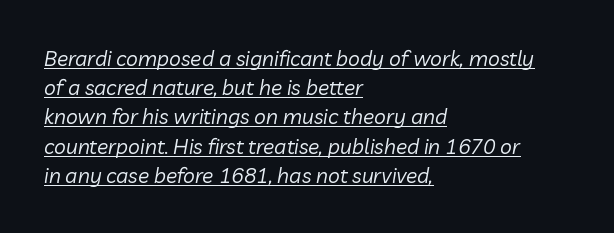
The image shows 21 px text type, italic (leaning right); set left-aligned, normal line spacing (1.39x), normal letter spacing, underlined.
